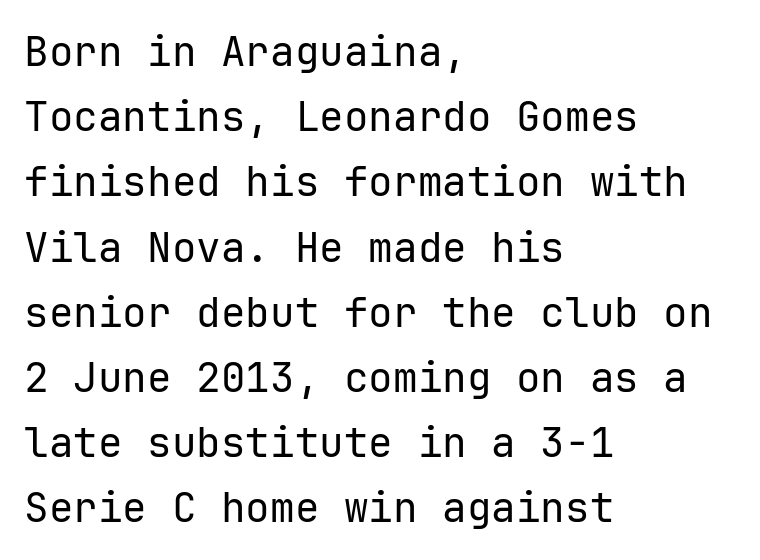
{"serif": "no", "italic": "no", "bold": "no", "weight": "regular", "width": "normal", "stroke_contrast": "low", "x_height": "medium", "monospaced": "yes", "underline": "no", "align": "left", "line_spacing": "normal", "line_spacing_ratio": 1.59, "letter_spacing": "normal", "letter_spacing_em": 0.0, "glyph_px": 41}
